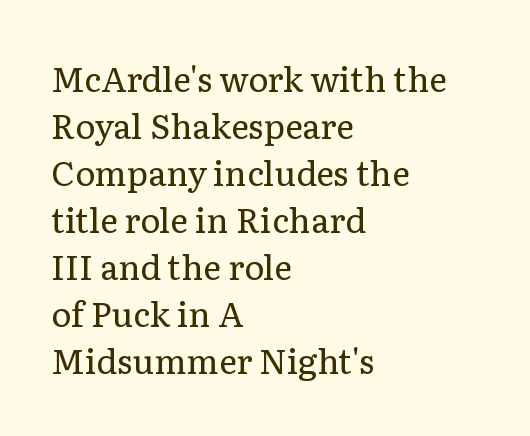
This is the regular roman posture of the typeface. The text block is weighted toward the left margin, trailing off unevenly rightward. Nothing heavy about these letters — not bold at all. Short note: letters normally spaced.
